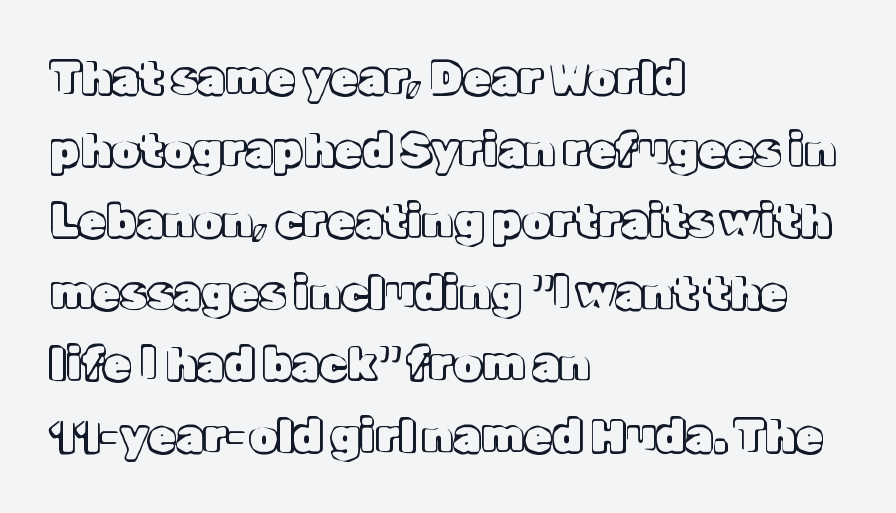
Spacing between characters is what you'd get straight out of the box. Here the designer chose a conventional face with non-uniform glyph widths. Descenders hang freely into open space. Characters remain perfectly vertical along every line. Notice how descenders clear the ascenders below comfortably — that's standard leading. Each line starts at the same left margin while the right side varies.
